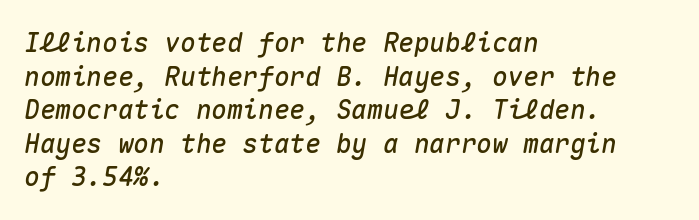
{"italic": "yes", "lean": "right", "slant_degrees": 10, "underline": "no", "align": "left", "line_spacing": "normal", "line_spacing_ratio": 1.29, "letter_spacing": "normal", "letter_spacing_em": 0.0, "glyph_px": 26}
